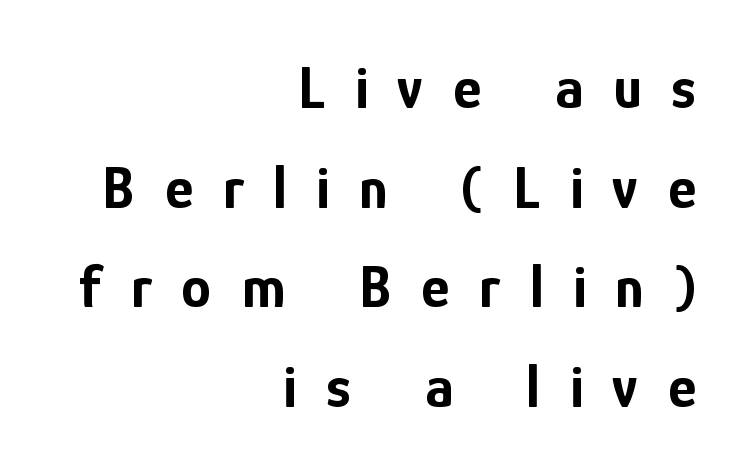
The image shows 60 px bold, condensed sans-serif type, upright; set right-aligned, normal line spacing (1.66x), unusually wide letter spacing (+0.5 em), not underlined; low stroke contrast and a medium x-height.
